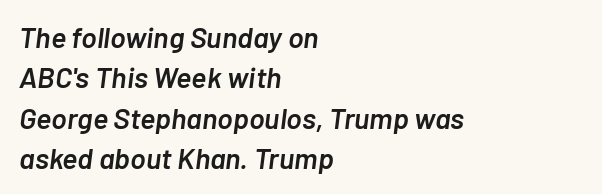
The image shows 29 px semibold type, italic (leaning right); set left-aligned, normal line spacing (1.39x), normal letter spacing, not underlined; low stroke contrast and a medium x-height.
